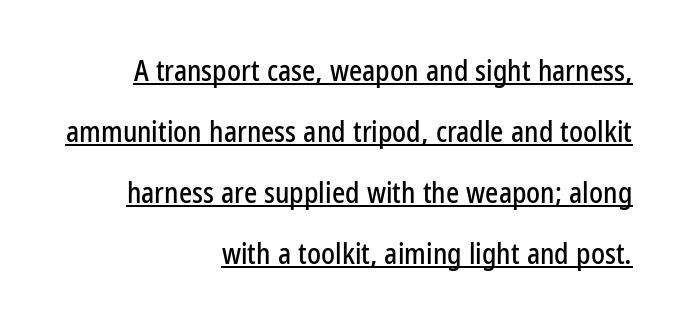
{"serif": "no", "italic": "no", "width": "condensed", "stroke_contrast": "low", "x_height": "medium", "monospaced": "no", "underline": "yes", "align": "right", "line_spacing": "loose", "line_spacing_ratio": 2.18, "letter_spacing": "normal", "letter_spacing_em": 0.0, "glyph_px": 28}
